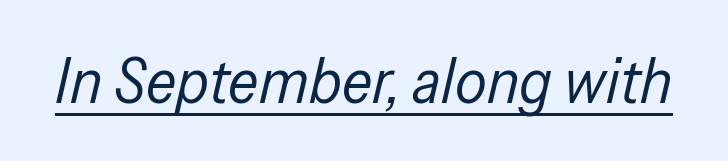
Compared with ordinary roman type, these characters are visibly tilted. This sample has the flowing, uneven cadence of proportional lettering. What decoration does the sample have? An underline. No heavy texture on the line: the type isn't bold. This sample uses plain, unmodified letter spacing.
